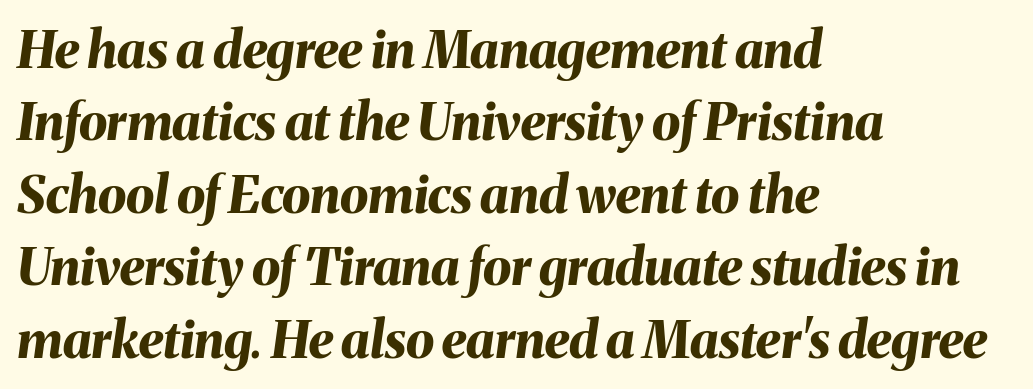
These lines sit exactly where default settings would place them. A bare baseline throughout the passage. A full-strength bold gives these letters their thick strokes. Note the varied advance widths — an 'i' is clearly narrower than an 'm'. Every character sits at an angle, as italics do.
